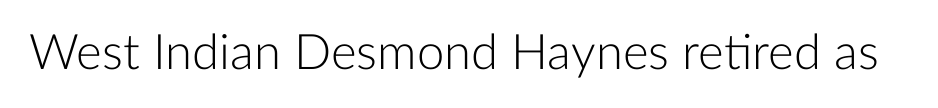
The image shows 49 px light sans-serif type, upright; set normal letter spacing, not underlined; low stroke contrast and a medium x-height.
